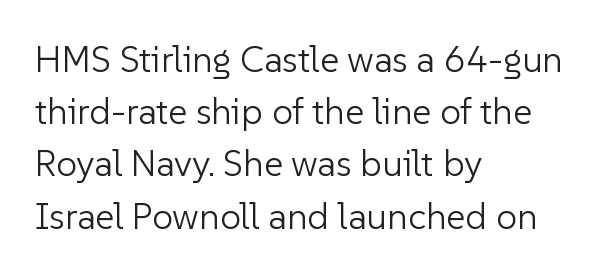
The compositor pushed each line to the left boundary. Regular leading. The face looks like a standard text weight, possibly lighter. This rendering features lettering with no underline. Does extra space separate the letters? No, they use regular spacing.
